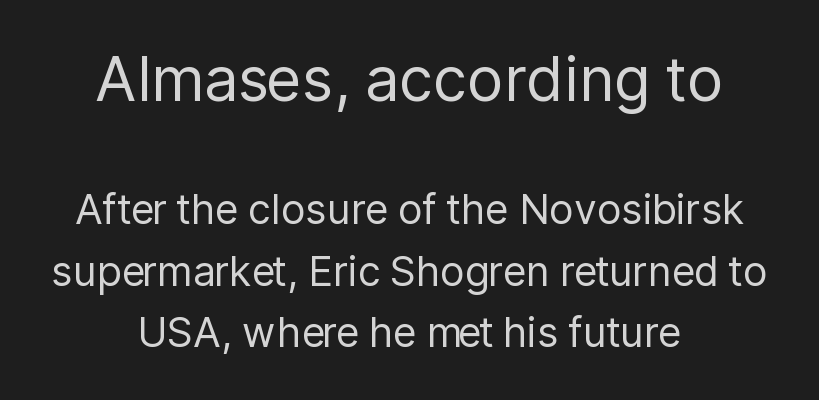
{"serif": "no", "italic": "no", "bold": "no", "weight": "regular", "width": "normal", "stroke_contrast": "low", "x_height": "medium", "monospaced": "no", "underline": "no", "align": "center", "line_spacing": "normal", "line_spacing_ratio": 1.5, "letter_spacing": "normal", "letter_spacing_em": 0.0, "larger_block": "first", "size_ratio": 1.49, "glyph_px": 61}
